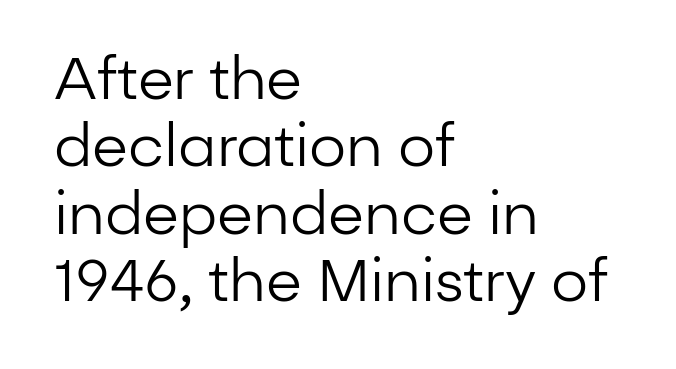
Q: Is the text bold? A: No.
Q: Is the text italic (slanted)? A: No, it is upright.
Q: Is the typeface a serif or a sans-serif typeface? A: Sans-serif.
Q: Is the text underlined? A: No.
Q: How is the paragraph aligned? A: Left-aligned.
Q: Is the spacing between letters normal or unusually wide? A: Normal.
Q: Width (condensed, normal, or wide)? A: Normal.
Q: Stroke contrast? A: Low.
Q: x-height? A: Medium.
Q: Monospaced? A: No.
